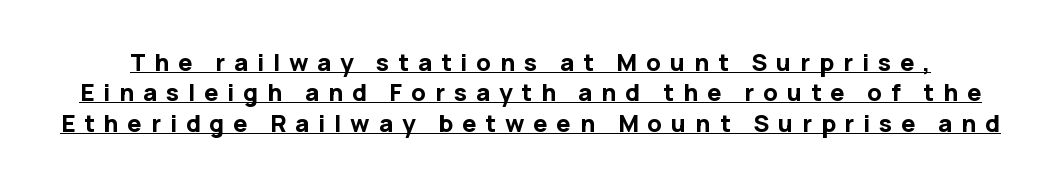
{"italic": "no", "bold": "yes", "underline": "yes", "line_spacing": "normal", "line_spacing_ratio": 1.27, "letter_spacing": "wide", "letter_spacing_em": 0.37, "glyph_px": 24}
